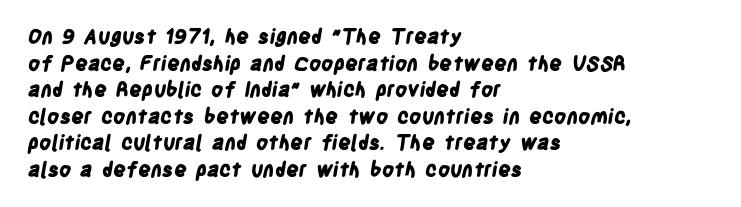
The image shows 20 px bold type; set left-aligned, normal line spacing (1.33x), normal letter spacing, not underlined.
